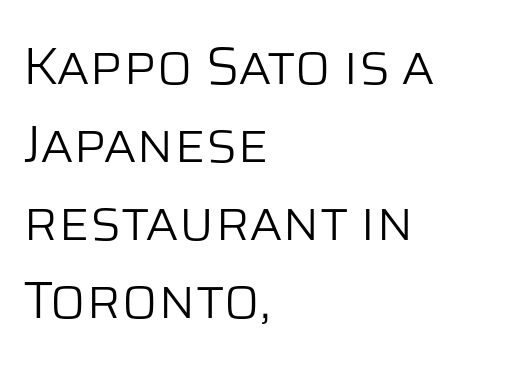
This rendering leaves character spacing at its baseline value. Varying glyph widths throughout — classic text-font behaviour. Descenders hang freely into open space. Nope, not italic — everything's standing straight.
